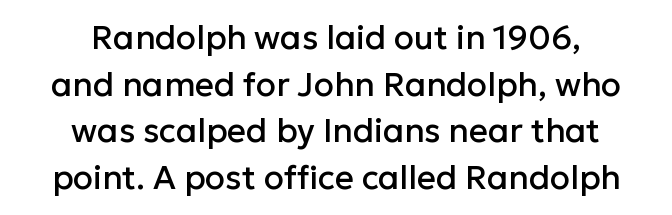
{"serif": "no", "italic": "no", "width": "normal", "stroke_contrast": "low", "x_height": "medium", "monospaced": "no", "underline": "no", "align": "center", "line_spacing": "normal", "line_spacing_ratio": 1.41, "letter_spacing": "normal", "letter_spacing_em": 0.0, "glyph_px": 33}
